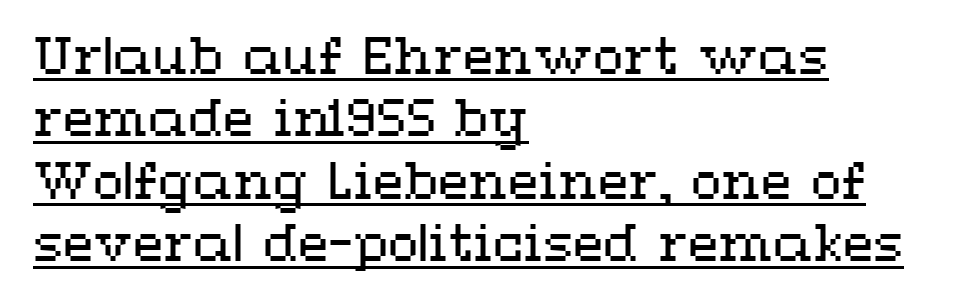
The image shows 50 px regular-weight, wide type, upright; set left-aligned, normal line spacing (1.25x), normal letter spacing, underlined; medium stroke contrast and a medium x-height.
